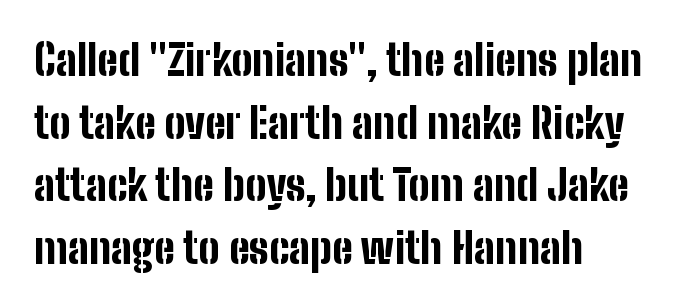
{"serif": "no", "italic": "no", "bold": "yes", "weight": "bold", "width": "condensed", "stroke_contrast": "low", "x_height": "medium", "monospaced": "no", "underline": "no", "align": "left", "line_spacing": "normal", "line_spacing_ratio": 1.49, "letter_spacing": "normal", "letter_spacing_em": 0.0, "glyph_px": 42}
